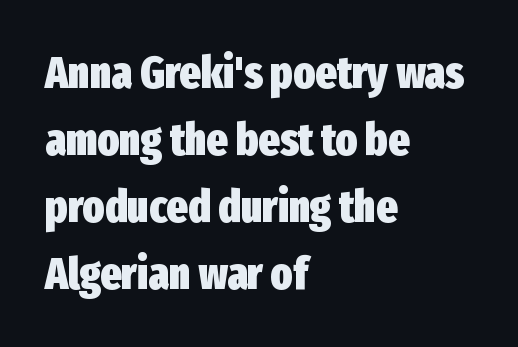
The image shows 45 px heavy, condensed sans-serif type, upright; set left-aligned, normal line spacing (1.49x), normal letter spacing, not underlined; low stroke contrast and a medium x-height.
